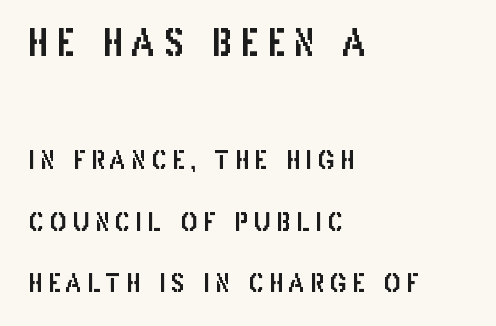
{"serif": "no", "italic": "no", "width": "condensed", "stroke_contrast": "low", "x_height": "large", "monospaced": "no", "underline": "no", "align": "left", "line_spacing": "loose", "line_spacing_ratio": 2.47, "letter_spacing": "wide", "letter_spacing_em": 0.22, "larger_block": "first", "size_ratio": 1.48, "glyph_px": 37}
